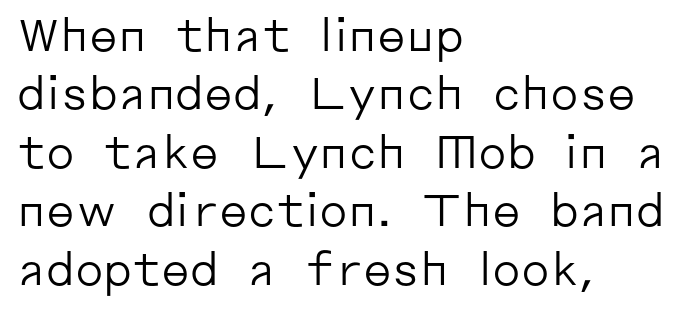
Q: Is the text bold? A: No.
Q: Is the text italic (slanted)? A: No, it is upright.
Q: Is the typeface a serif or a sans-serif typeface? A: Sans-serif.
Q: Is the text underlined? A: No.
Q: How is the paragraph aligned? A: Left-aligned.
Q: Is the spacing between letters normal or unusually wide? A: Normal.
Q: Is the spacing between lines tight, normal or loose? A: Normal.
Q: Width (condensed, normal, or wide)? A: Normal.
Q: Stroke contrast? A: Low.
Q: x-height? A: Medium.
Q: Monospaced? A: No.
